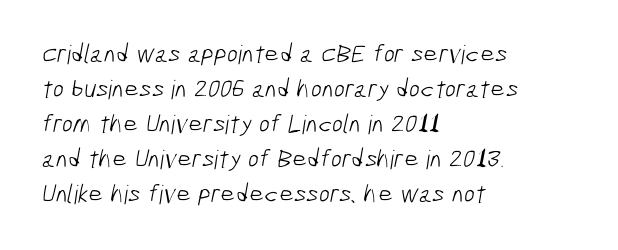
{"bold": "no", "underline": "no", "align": "left", "line_spacing": "normal", "line_spacing_ratio": 1.35, "letter_spacing": "normal", "letter_spacing_em": 0.0, "glyph_px": 26}
